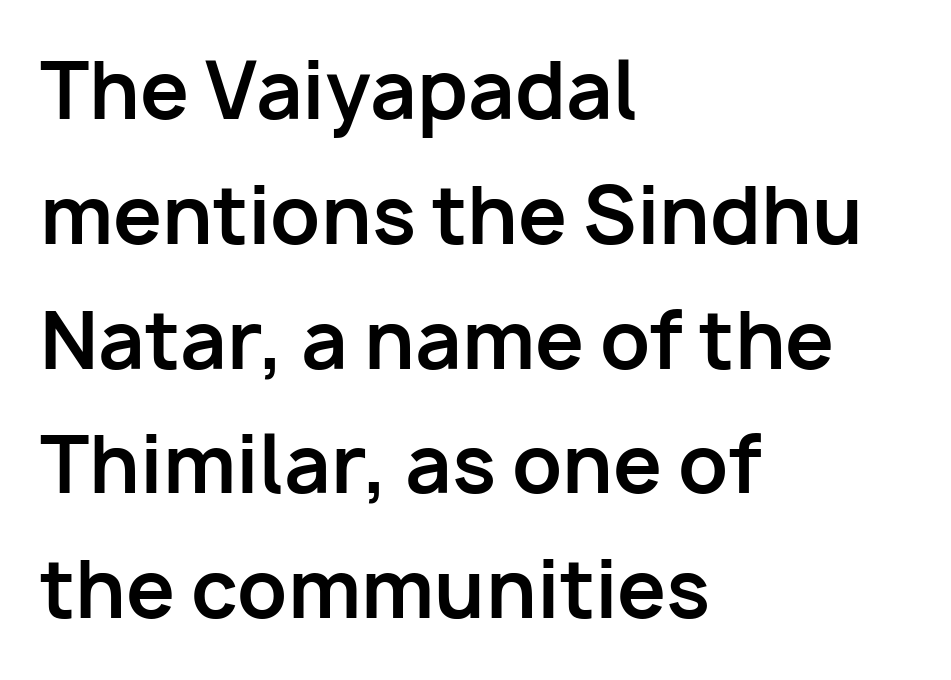
The image shows 78 px bold sans-serif type, upright; set left-aligned, normal line spacing (1.6x), normal letter spacing, not underlined; low stroke contrast and a medium x-height.
